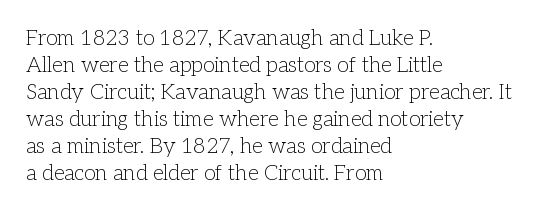
The passage shown is not underscored anywhere. Summary of vertical rhythm: regular, with standard interline spacing. The rag falls on the right side of this text block. Notice how the stems are strictly vertical — no italics here. Vertical stems look standard width or narrower in stroke.
